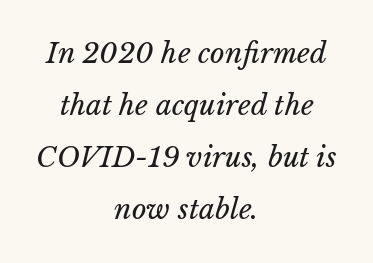
Here the designer chose a conventional face with non-uniform glyph widths. These lines were composed using italics. Stem width sits at or under what a default text font uses. The gap between lines stays unmarked. Look at the tracking — it's just the regular setting, nothing added.
